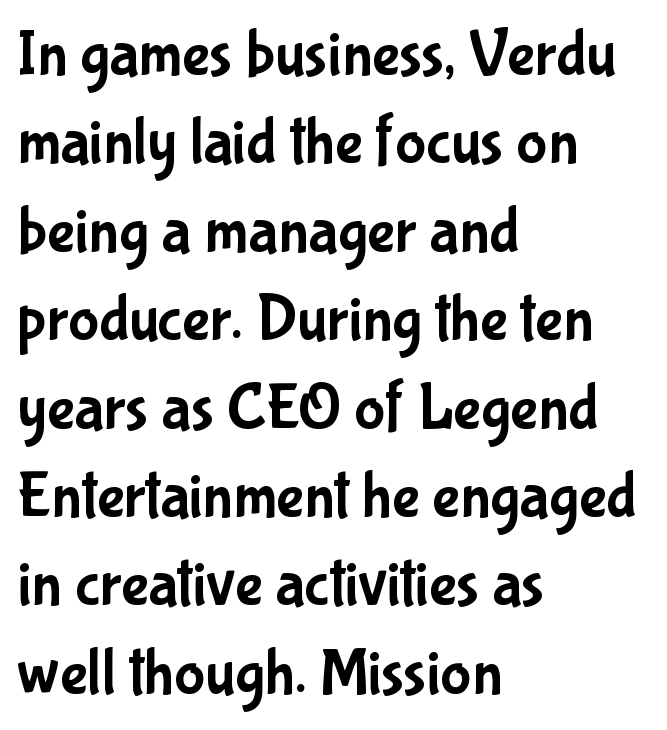
Q: Is the text italic (slanted)? A: No, it is upright.
Q: Is the typeface a serif or a sans-serif typeface? A: Sans-serif.
Q: Is the text underlined? A: No.
Q: How is the paragraph aligned? A: Left-aligned.
Q: Is the spacing between letters normal or unusually wide? A: Normal.
Q: Is the spacing between lines tight, normal or loose? A: Normal.
Q: Width (condensed, normal, or wide)? A: Condensed.
Q: Stroke contrast? A: Low.
Q: x-height? A: Medium.
Q: Monospaced? A: No.
